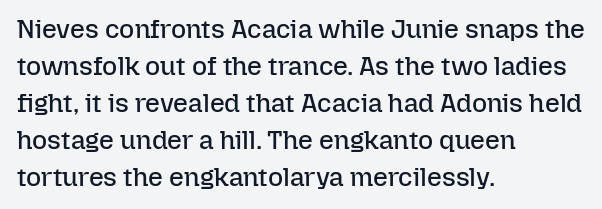
Q: Is the text bold? A: No.
Q: Is the text italic (slanted)? A: No, it is upright.
Q: Is the text underlined? A: No.
Q: How is the paragraph aligned? A: Left-aligned.
Q: Is the spacing between letters normal or unusually wide? A: Normal.
Q: Is the spacing between lines tight, normal or loose? A: Normal.
